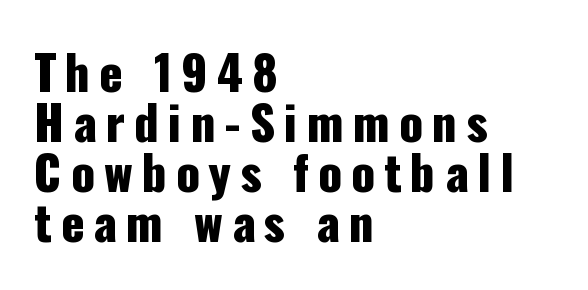
Q: Is the text italic (slanted)? A: No, it is upright.
Q: Is the typeface a serif or a sans-serif typeface? A: Sans-serif.
Q: Is the text underlined? A: No.
Q: How is the paragraph aligned? A: Left-aligned.
Q: Is the spacing between lines tight, normal or loose? A: Tight.
Q: Width (condensed, normal, or wide)? A: Condensed.
Q: Stroke contrast? A: Low.
Q: x-height? A: Medium.
Q: Monospaced? A: No.
